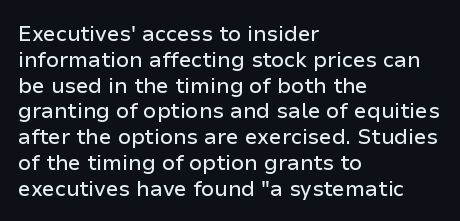
Underline: absent. This rendering uses left alignment, leaving the right contour irregular. A typesetter would mark this as roman, not italic. In terms of letterspacing, this is plain default setting.
